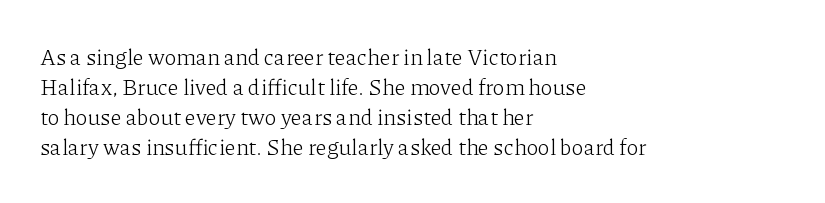
The letterforms sit shoulder to shoulder at normal distance. The space directly below the letters is spotless. Counters stay open thanks to moderate or lighter strokes. The vertical gap from one line to the next is medium. Ascenders rise straight up at ninety degrees. The ragged edge is on the right, which tells us the setting is flush left.
